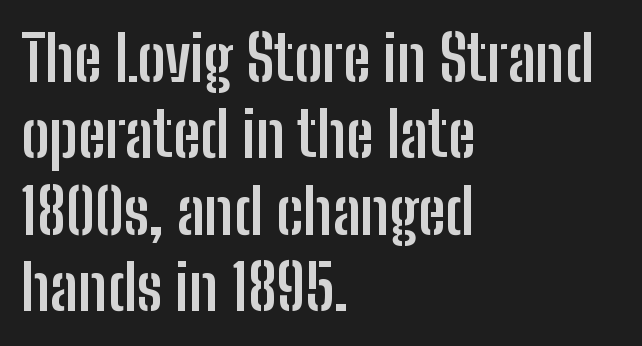
Do the characters align in a grid? No, the font is proportional. The passage shown is not underscored anywhere. The typesetter chose a ragged-right arrangement here. Students, note that the glyphs here touch the page at normal intervals. The typography opts for an upright posture over an oblique one.
